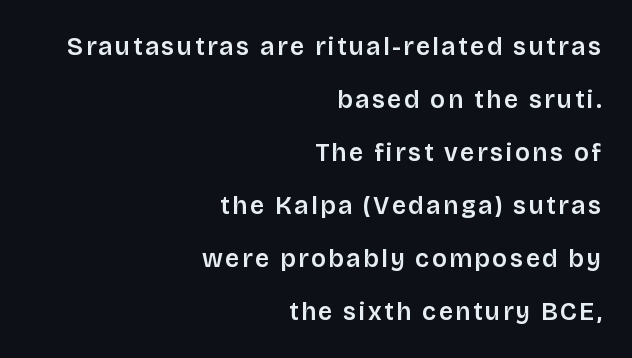
{"italic": "no", "bold": "semi", "underline": "no", "align": "right", "line_spacing": "loose", "line_spacing_ratio": 2.12, "glyph_px": 25}
